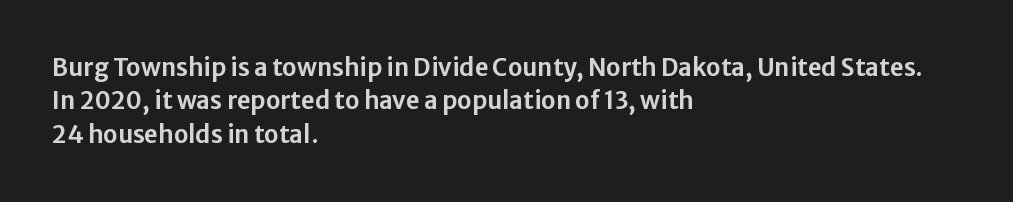
Style check: upright. Bare-footed words on every line. The passage shown has conventional tracking throughout. If you measured baseline to baseline, you'd find a middling distance. A student would call this left alignment; a typographer would say flush left, rag right.
